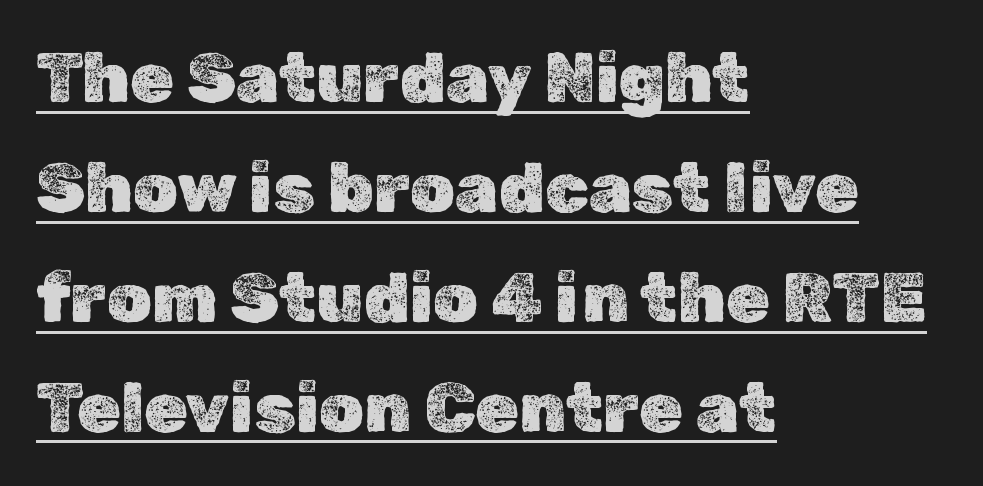
Looks like regular typesetting: each glyph gets only the width it needs. The typesetter chose a ragged-right arrangement here. Spacing between characters is what you'd get straight out of the box. Rendered with straight, roman letterforms. A rule runs beneath these lines of type. The rendering uses a moderate line-height, typical for paragraphs.
